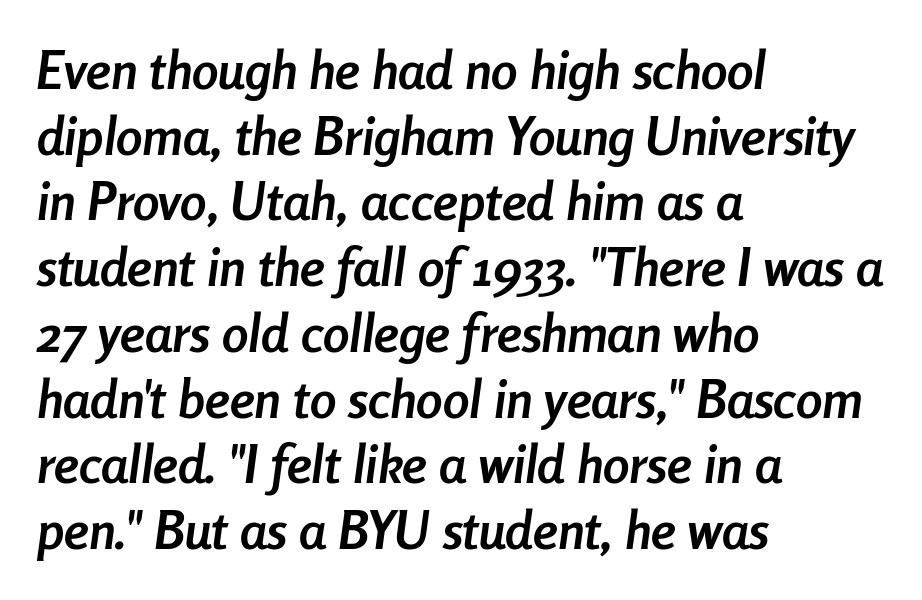
The image shows 53 px semibold, condensed type, italic (leaning right); set left-aligned, line spacing 1.24x, normal letter spacing, not underlined; low stroke contrast and a medium x-height.
